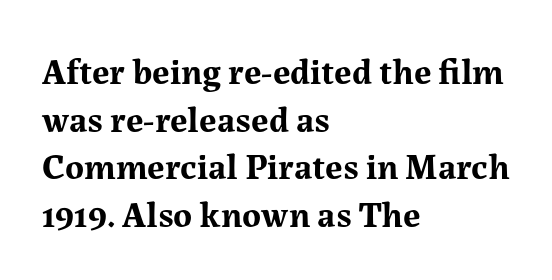
{"serif": "yes", "italic": "no", "bold": "yes", "weight": "bold", "width": "normal", "stroke_contrast": "medium", "x_height": "medium", "monospaced": "no", "underline": "no", "align": "left", "line_spacing": "normal", "line_spacing_ratio": 1.32, "letter_spacing": "normal", "letter_spacing_em": 0.0, "glyph_px": 36}
